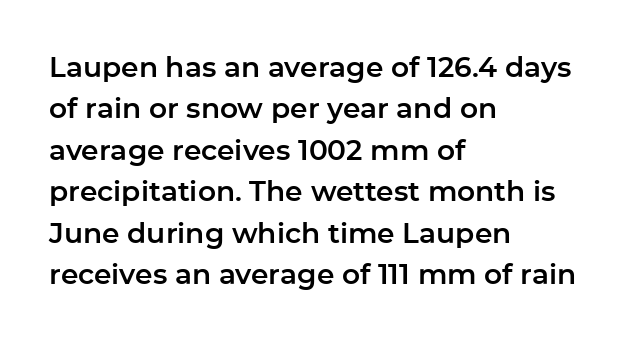
{"serif": "no", "italic": "no", "width": "normal", "stroke_contrast": "low", "x_height": "medium", "monospaced": "no", "underline": "no", "align": "left", "line_spacing": "normal", "line_spacing_ratio": 1.48, "letter_spacing": "normal", "letter_spacing_em": 0.0, "glyph_px": 28}
